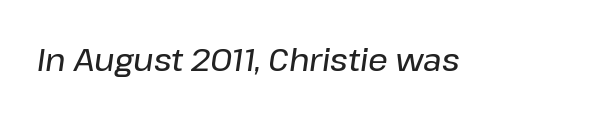
{"italic": "yes", "lean": "right", "slant_degrees": 8, "width": "normal", "stroke_contrast": "low", "x_height": "medium", "monospaced": "no", "underline": "no", "letter_spacing": "normal", "letter_spacing_em": 0.0, "glyph_px": 31}
